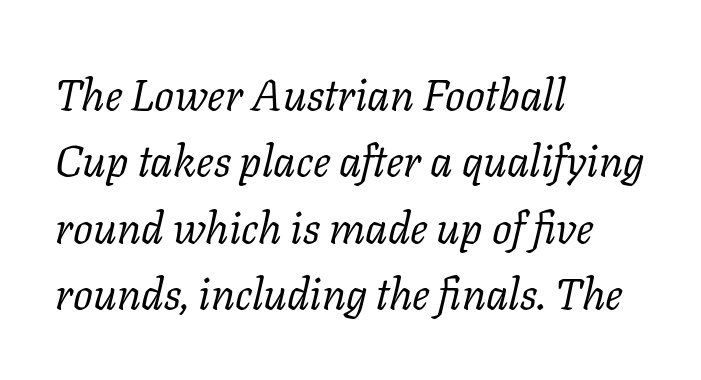
The image shows 44 px regular-weight serif type, italic (leaning right); set left-aligned, normal line spacing (1.51x), normal letter spacing, not underlined; low stroke contrast and a medium x-height.
